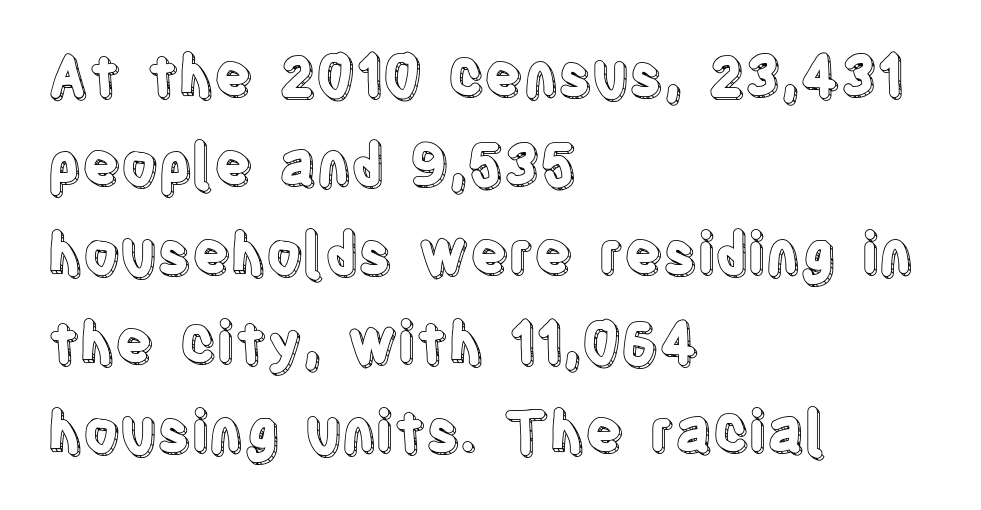
Q: Is the text italic (slanted)? A: No, it is upright.
Q: Is the text underlined? A: No.
Q: How is the paragraph aligned? A: Left-aligned.
Q: Is the spacing between letters normal or unusually wide? A: Normal.
Q: Is the spacing between lines tight, normal or loose? A: Normal.
Q: Width (condensed, normal, or wide)? A: Condensed.
Q: x-height? A: Large.
Q: Monospaced? A: No.
